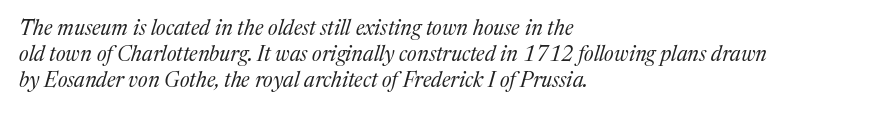
This reads as an unemphasized weight, regular at the heaviest. There is no visible air inserted between adjacent glyphs. One glance says typical: line gaps are just what's usual. The space beneath each line is pristine and unruled.
